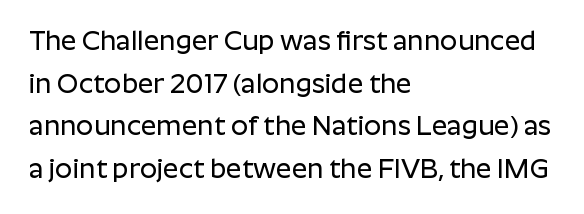
The image shows 27 px text type, upright; set left-aligned, normal line spacing (1.58x), normal letter spacing, not underlined.
